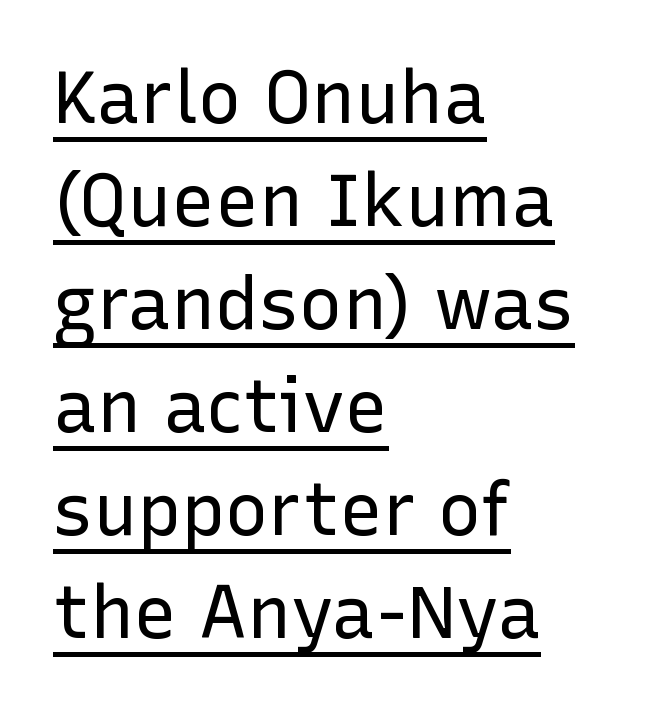
Somebody hit Ctrl+U on this one — the words are underlined. Nobody touched the tracking dial on this one. Posture: upright roman. The text block is weighted toward the left margin, trailing off unevenly rightward. Heft: none added — not bold.
